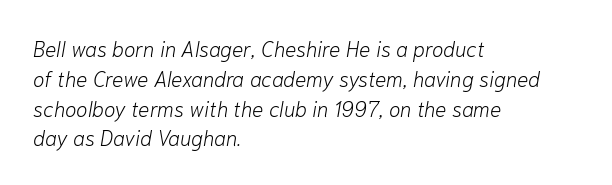
The image shows 21 px text type, italic (leaning right); set left-aligned, normal line spacing (1.42x), normal letter spacing, not underlined.
